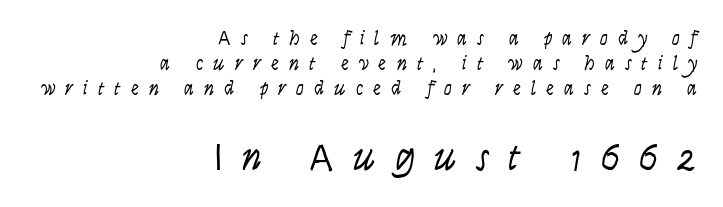
{"italic": "yes", "lean": "right", "slant_degrees": 9, "bold": "no", "weight": "light", "width": "condensed", "stroke_contrast": "low", "x_height": "large", "monospaced": "no", "underline": "no", "align": "right", "line_spacing": "normal", "line_spacing_ratio": 1.26, "letter_spacing": "wide", "letter_spacing_em": 0.5, "larger_block": "second", "size_ratio": 1.95, "glyph_px": 39}
